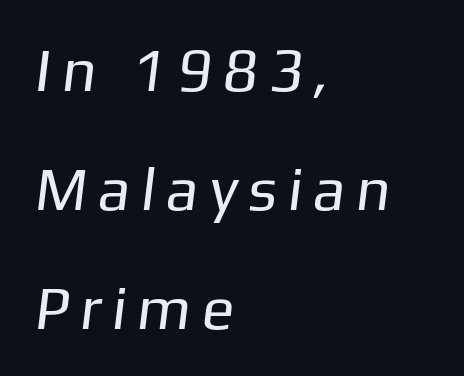
Typographically, this falls in the sans-serif category. Nothing heavy about these letters — not bold at all. Clear beneath every line of the passage. The vertical gap from one line to the next is large.
